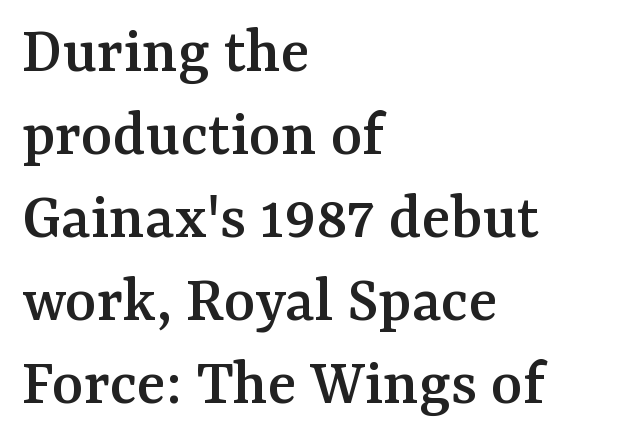
{"serif": "yes", "italic": "no", "width": "normal", "stroke_contrast": "medium", "x_height": "medium", "monospaced": "no", "underline": "no", "align": "left", "line_spacing_ratio": 1.24, "letter_spacing": "normal", "letter_spacing_em": 0.0, "glyph_px": 67}
